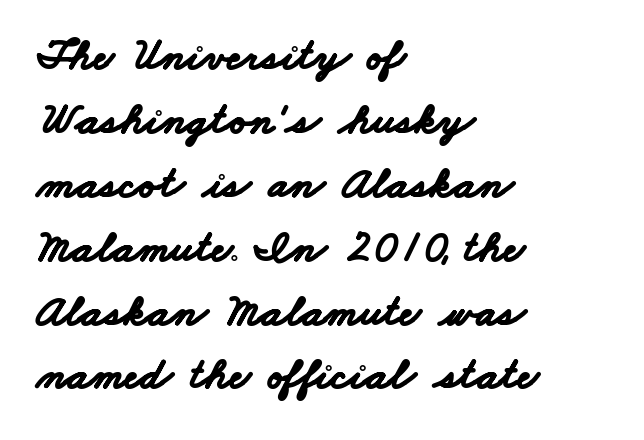
Q: Is the text bold? A: Yes.
Q: Is the typeface a serif or a sans-serif typeface? A: Sans-serif.
Q: Is the text underlined? A: No.
Q: How is the paragraph aligned? A: Left-aligned.
Q: Is the spacing between letters normal or unusually wide? A: Normal.
Q: Is the spacing between lines tight, normal or loose? A: Normal.
Q: Width (condensed, normal, or wide)? A: Wide.
Q: Stroke contrast? A: Low.
Q: x-height? A: Small.
Q: Monospaced? A: No.
